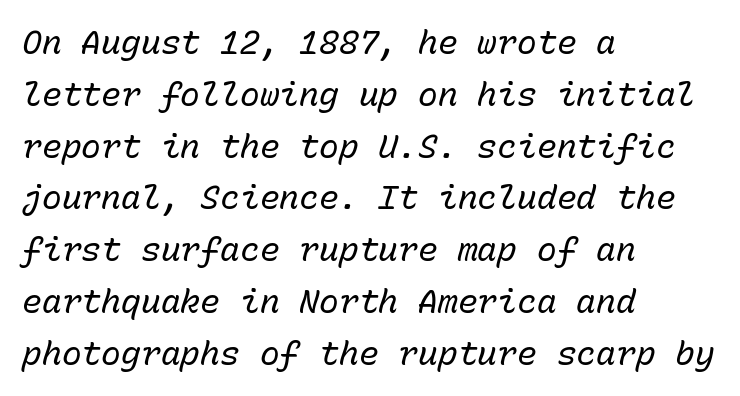
Nobody drew a line under any word here. Leading: standard. These lines are set flush left with a ragged right edge. Is this a fixed-width face? Yes — each glyph sits in an identical cell.
